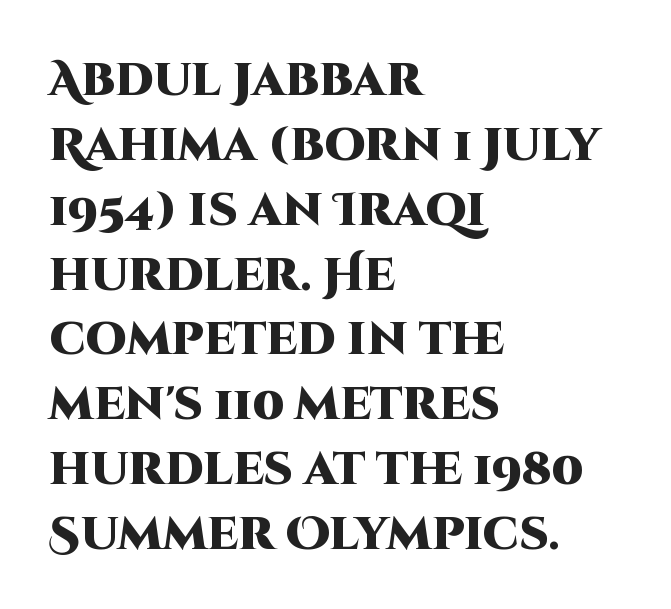
The image shows 46 px heavy sans-serif type, upright; set left-aligned, normal line spacing (1.41x), normal letter spacing, not underlined; high stroke contrast and a large x-height.
